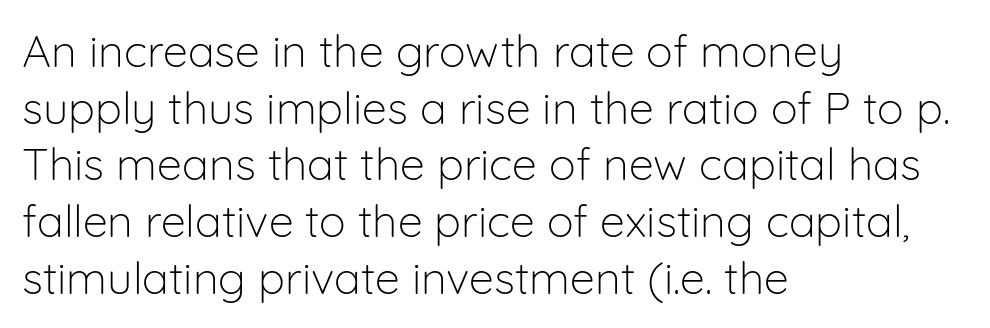
{"serif": "no", "italic": "no", "bold": "no", "weight": "light", "width": "normal", "stroke_contrast": "low", "x_height": "medium", "monospaced": "no", "underline": "no", "align": "left", "line_spacing": "normal", "line_spacing_ratio": 1.26, "letter_spacing": "normal", "letter_spacing_em": 0.0, "glyph_px": 45}
